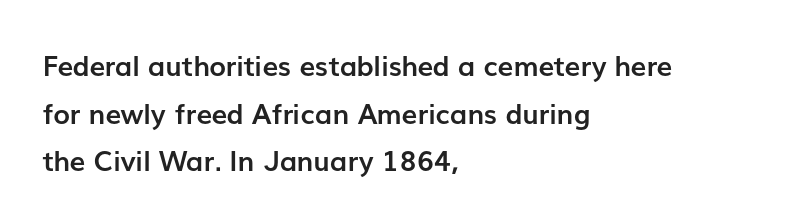
{"serif": "no", "italic": "no", "bold": "yes", "weight": "semibold", "width": "normal", "stroke_contrast": "low", "x_height": "medium", "monospaced": "no", "underline": "no", "align": "left", "line_spacing": "normal", "line_spacing_ratio": 1.7, "letter_spacing": "normal", "letter_spacing_em": 0.0, "glyph_px": 28}
